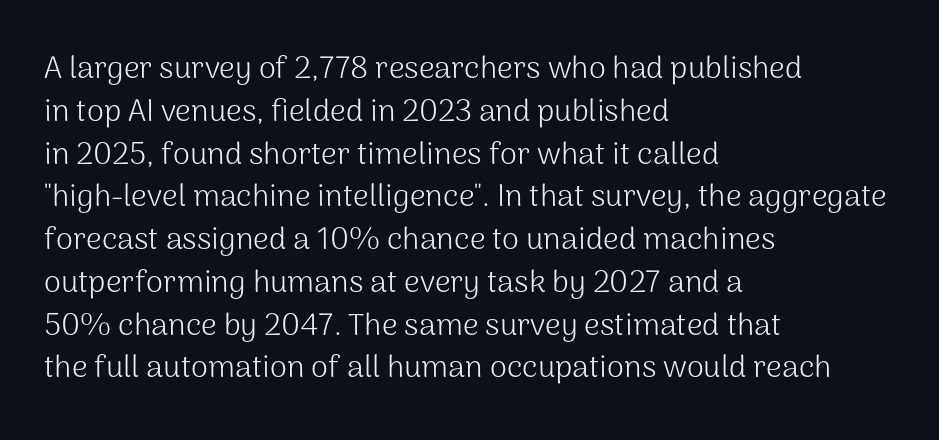
Q: Is the text bold? A: No.
Q: Is the text italic (slanted)? A: No, it is upright.
Q: Is the typeface a serif or a sans-serif typeface? A: Sans-serif.
Q: Is the text underlined? A: No.
Q: How is the paragraph aligned? A: Left-aligned.
Q: Is the spacing between letters normal or unusually wide? A: Normal.
Q: Is the spacing between lines tight, normal or loose? A: Normal.
Q: Width (condensed, normal, or wide)? A: Normal.
Q: Stroke contrast? A: Medium.
Q: x-height? A: Medium.
Q: Monospaced? A: No.
